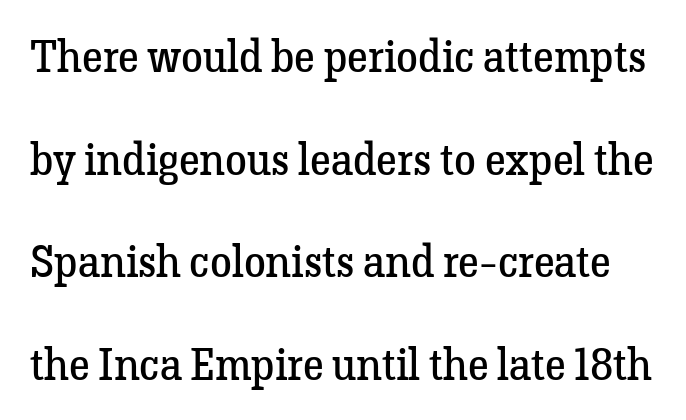
Q: Is the text bold? A: No.
Q: Is the text italic (slanted)? A: No, it is upright.
Q: Is the typeface a serif or a sans-serif typeface? A: Serif.
Q: Is the text underlined? A: No.
Q: Is the spacing between letters normal or unusually wide? A: Normal.
Q: Is the spacing between lines tight, normal or loose? A: Loose.
Q: Width (condensed, normal, or wide)? A: Normal.
Q: Stroke contrast? A: Low.
Q: x-height? A: Medium.
Q: Monospaced? A: No.
